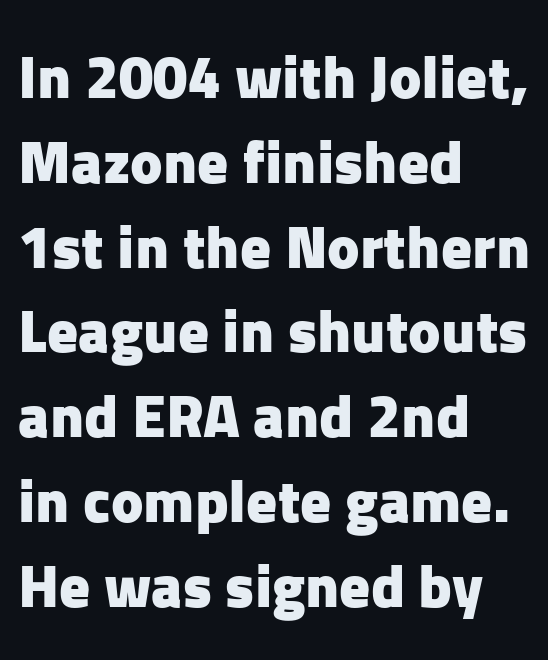
{"serif": "no", "italic": "no", "bold": "yes", "weight": "heavy", "width": "normal", "stroke_contrast": "low", "x_height": "medium", "monospaced": "no", "underline": "no", "align": "left", "line_spacing": "normal", "line_spacing_ratio": 1.39, "letter_spacing": "normal", "letter_spacing_em": 0.0, "glyph_px": 61}
